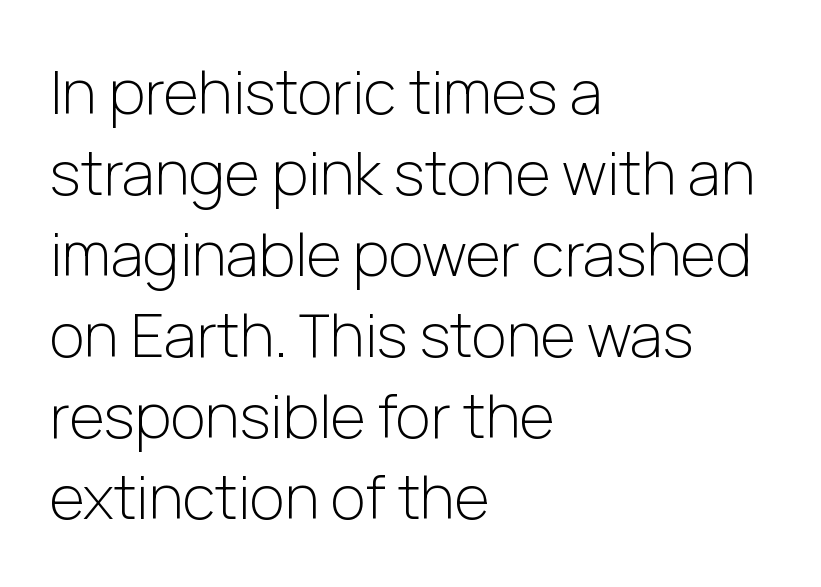
Q: Is the text bold? A: No.
Q: Is the text italic (slanted)? A: No, it is upright.
Q: Is the typeface a serif or a sans-serif typeface? A: Sans-serif.
Q: Is the text underlined? A: No.
Q: How is the paragraph aligned? A: Left-aligned.
Q: Is the spacing between letters normal or unusually wide? A: Normal.
Q: Is the spacing between lines tight, normal or loose? A: Normal.
Q: Width (condensed, normal, or wide)? A: Normal.
Q: Stroke contrast? A: Low.
Q: x-height? A: Medium.
Q: Monospaced? A: No.
